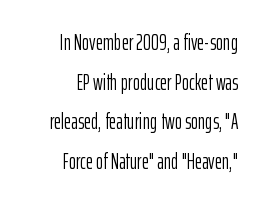
{"italic": "no", "bold": "no", "underline": "no", "align": "right", "line_spacing_ratio": 1.8, "letter_spacing": "normal", "letter_spacing_em": 0.0, "glyph_px": 22}
